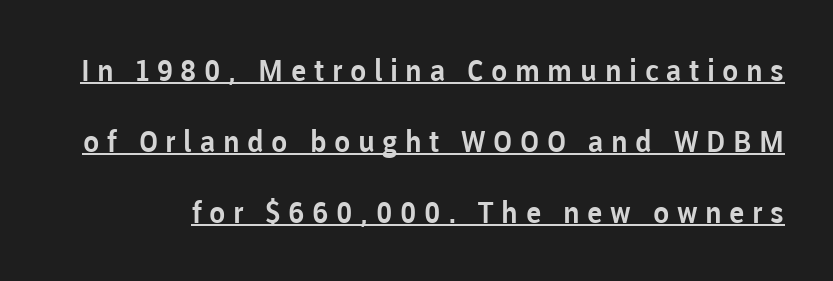
Quick note: not italic, upright. Looks like someone drew a line under every word here. You can tell from the bare stems that sans-serif type was used. A typesetter would call this heavily tracked-out type. The rendering uses natural spacing where letterforms have individual widths. Leading: increased.
